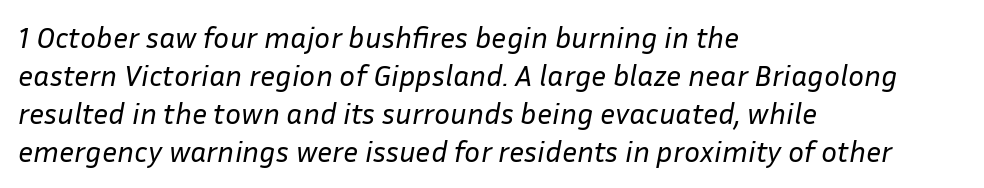
The image shows 30 px regular-weight type, italic (leaning right); set left-aligned, normal line spacing (1.27x), normal letter spacing, not underlined; low stroke contrast and a medium x-height.
